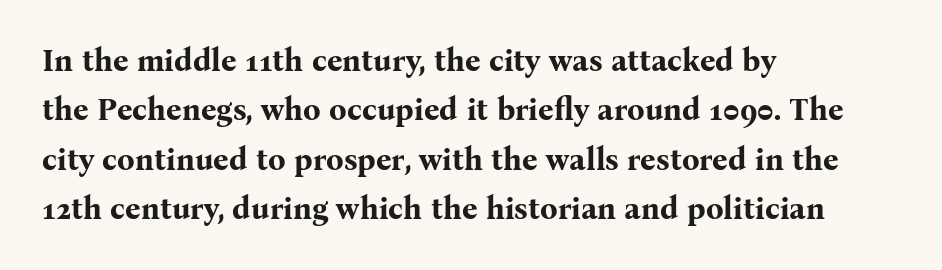
Q: Is the text bold? A: Yes.
Q: Is the text italic (slanted)? A: No, it is upright.
Q: Is the typeface a serif or a sans-serif typeface? A: Serif.
Q: Is the text underlined? A: No.
Q: How is the paragraph aligned? A: Left-aligned.
Q: Is the spacing between letters normal or unusually wide? A: Normal.
Q: Is the spacing between lines tight, normal or loose? A: Normal.
Q: Width (condensed, normal, or wide)? A: Normal.
Q: Stroke contrast? A: Medium.
Q: x-height? A: Medium.
Q: Monospaced? A: No.
